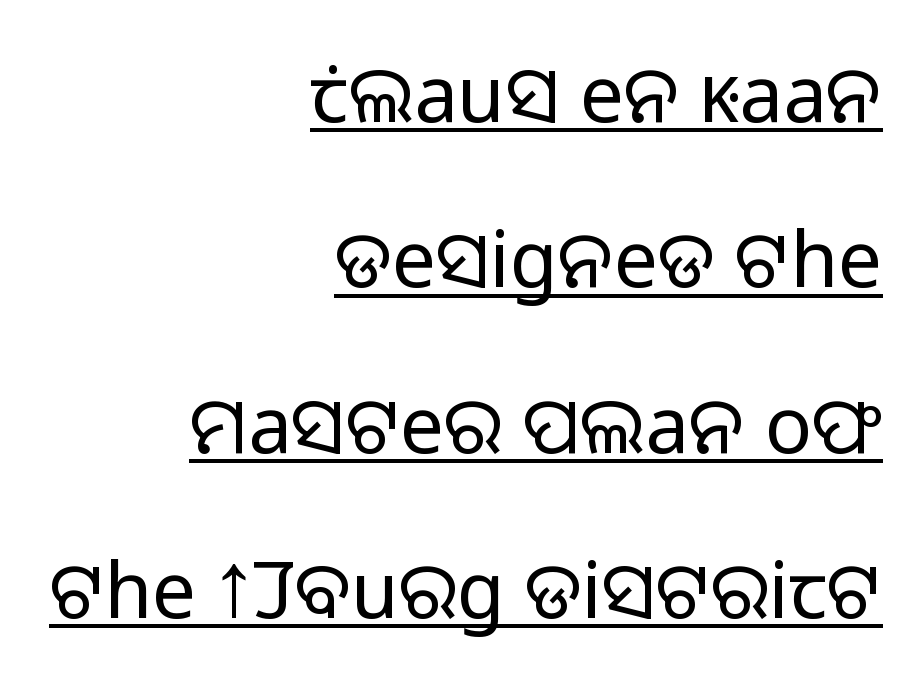
To sum up the face: it is a sans, with no serifs. The tracking reads as untouched default to a designer's eye. Posture: straight, roman, zero tilt. Emphasis is given by a line drawn under the lettering. Do the characters align in a grid? No, the font is proportional. Layout note: lines flush right.
